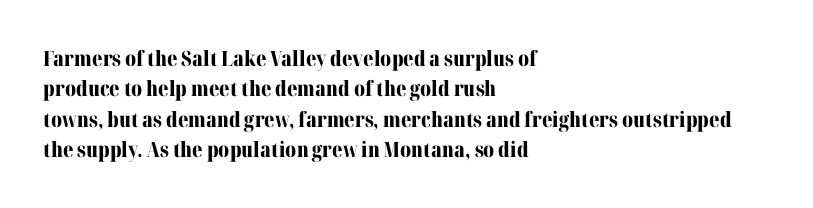
{"italic": "no", "bold": "yes", "underline": "no", "align": "left", "line_spacing": "normal", "line_spacing_ratio": 1.45, "letter_spacing": "normal", "letter_spacing_em": 0.0, "glyph_px": 21}
